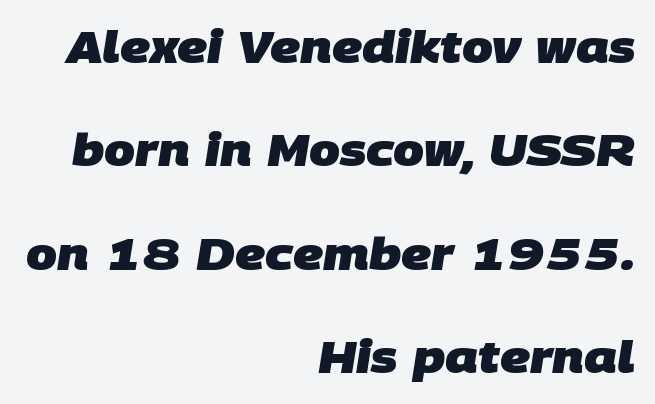
{"serif": "no", "bold": "yes", "weight": "heavy", "width": "normal", "stroke_contrast": "low", "x_height": "large", "monospaced": "no", "underline": "no", "align": "right", "line_spacing": "loose", "line_spacing_ratio": 2.35, "letter_spacing": "normal", "letter_spacing_em": 0.0, "glyph_px": 44}
